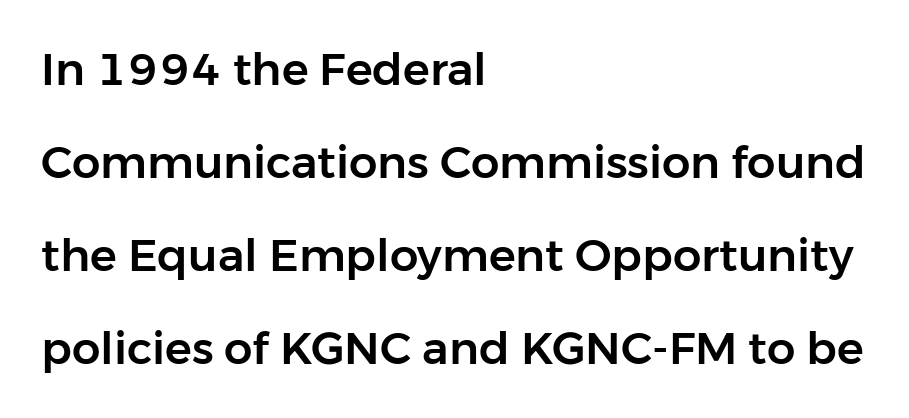
Q: Is the text italic (slanted)? A: No, it is upright.
Q: Is the typeface a serif or a sans-serif typeface? A: Sans-serif.
Q: Is the text underlined? A: No.
Q: How is the paragraph aligned? A: Left-aligned.
Q: Is the spacing between letters normal or unusually wide? A: Normal.
Q: Is the spacing between lines tight, normal or loose? A: Loose.
Q: Width (condensed, normal, or wide)? A: Normal.
Q: Stroke contrast? A: Low.
Q: x-height? A: Medium.
Q: Monospaced? A: No.
